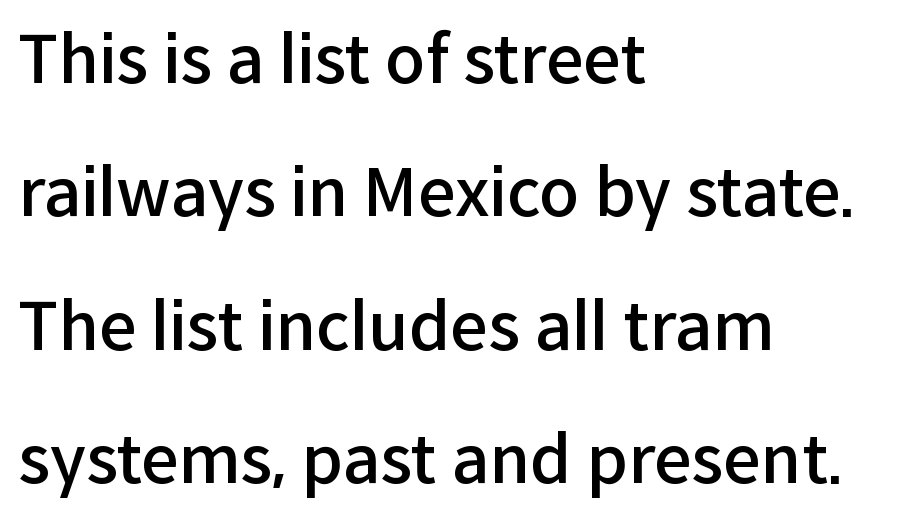
Q: Is the text bold? A: Semi-bold.
Q: Is the text italic (slanted)? A: No, it is upright.
Q: Is the typeface a serif or a sans-serif typeface? A: Sans-serif.
Q: Is the text underlined? A: No.
Q: How is the paragraph aligned? A: Left-aligned.
Q: Is the spacing between letters normal or unusually wide? A: Normal.
Q: Is the spacing between lines tight, normal or loose? A: Loose.
Q: Width (condensed, normal, or wide)? A: Normal.
Q: Stroke contrast? A: Low.
Q: x-height? A: Medium.
Q: Monospaced? A: No.
